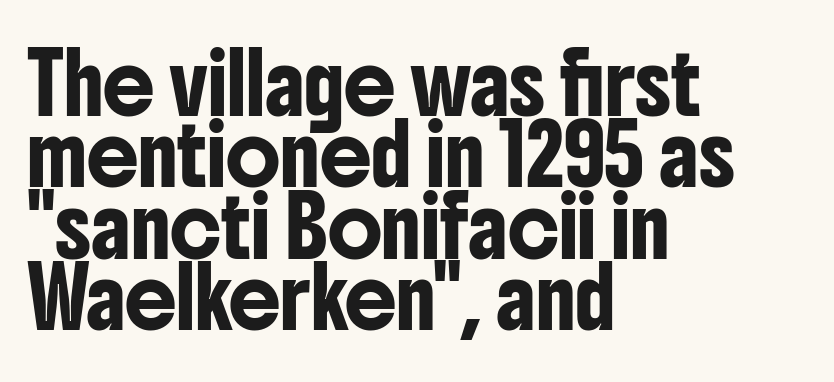
Q: Is the text italic (slanted)? A: No, it is upright.
Q: Is the typeface a serif or a sans-serif typeface? A: Sans-serif.
Q: Is the text underlined? A: No.
Q: How is the paragraph aligned? A: Left-aligned.
Q: Is the spacing between letters normal or unusually wide? A: Normal.
Q: Width (condensed, normal, or wide)? A: Condensed.
Q: Stroke contrast? A: Low.
Q: x-height? A: Medium.
Q: Monospaced? A: No.
